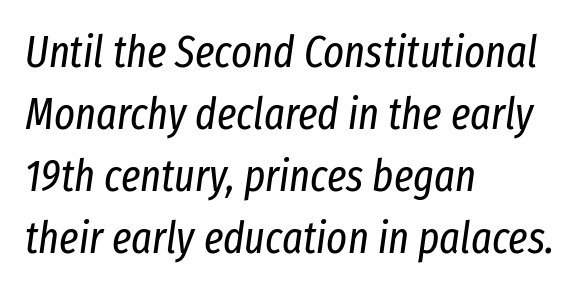
The image shows 44 px regular-weight, condensed type, italic (leaning right); set left-aligned, normal line spacing (1.41x), normal letter spacing, not underlined; low stroke contrast and a medium x-height.
